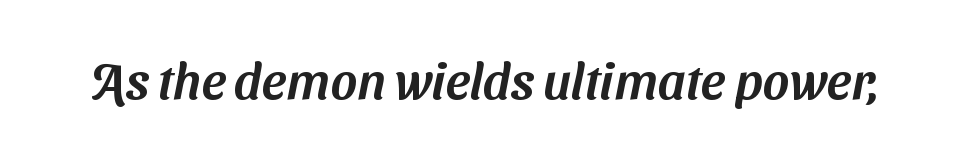
{"serif": "no", "width": "normal", "stroke_contrast": "medium", "x_height": "medium", "monospaced": "no", "underline": "no", "letter_spacing": "normal", "letter_spacing_em": 0.0, "glyph_px": 51}
